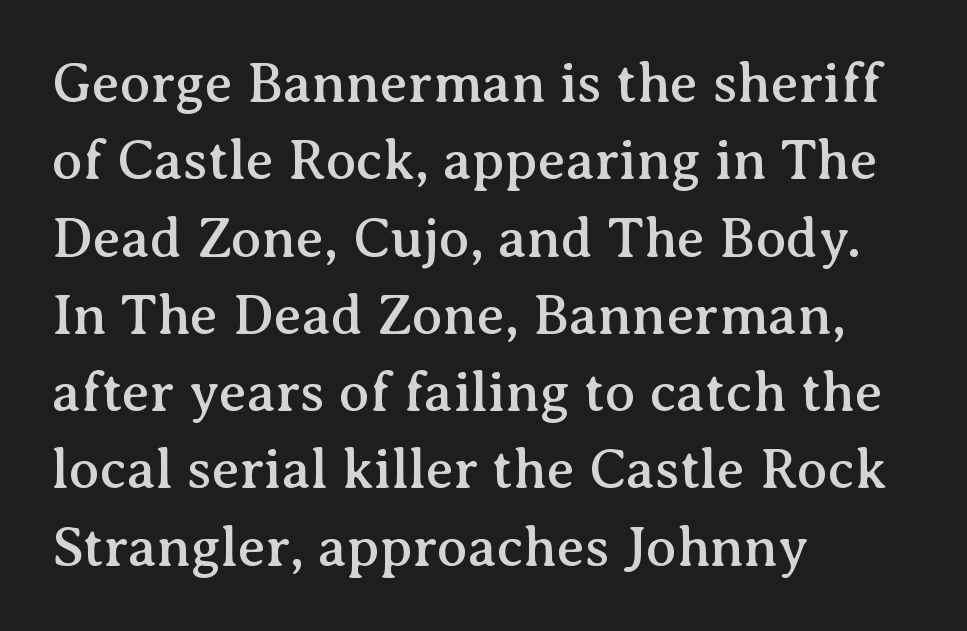
The image shows 56 px serif type, upright; set left-aligned, normal line spacing (1.38x), normal letter spacing, not underlined; medium stroke contrast and a medium x-height.
